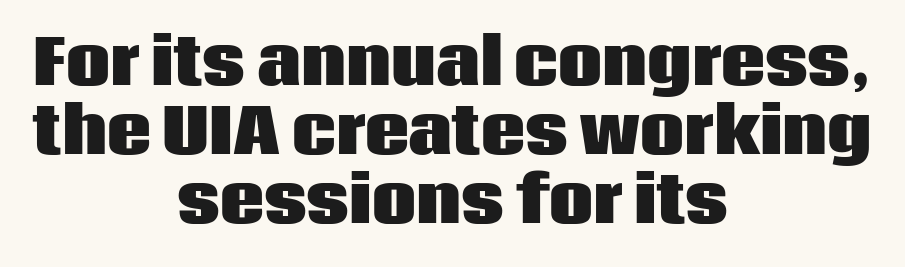
Q: Is the text bold? A: Yes.
Q: Is the text italic (slanted)? A: No, it is upright.
Q: Is the typeface a serif or a sans-serif typeface? A: Sans-serif.
Q: Is the text underlined? A: No.
Q: How is the paragraph aligned? A: Centered.
Q: Is the spacing between letters normal or unusually wide? A: Normal.
Q: Is the spacing between lines tight, normal or loose? A: Tight.
Q: Width (condensed, normal, or wide)? A: Normal.
Q: Stroke contrast? A: Low.
Q: x-height? A: Large.
Q: Monospaced? A: No.
